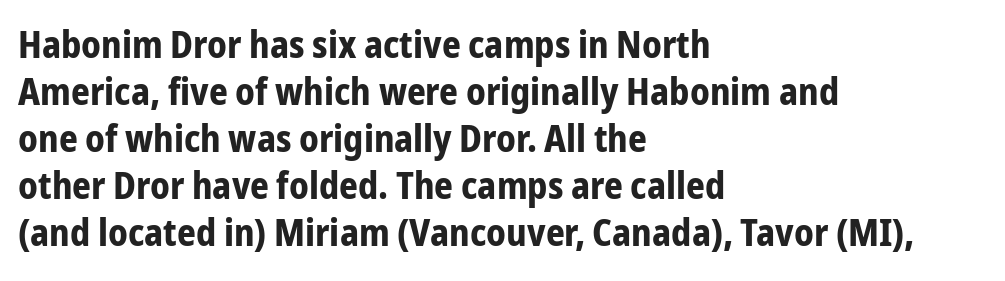
{"serif": "no", "italic": "no", "bold": "yes", "weight": "bold", "width": "condensed", "stroke_contrast": "low", "x_height": "medium", "monospaced": "no", "underline": "no", "align": "left", "line_spacing": "normal", "line_spacing_ratio": 1.27, "letter_spacing": "normal", "letter_spacing_em": 0.0, "glyph_px": 37}
